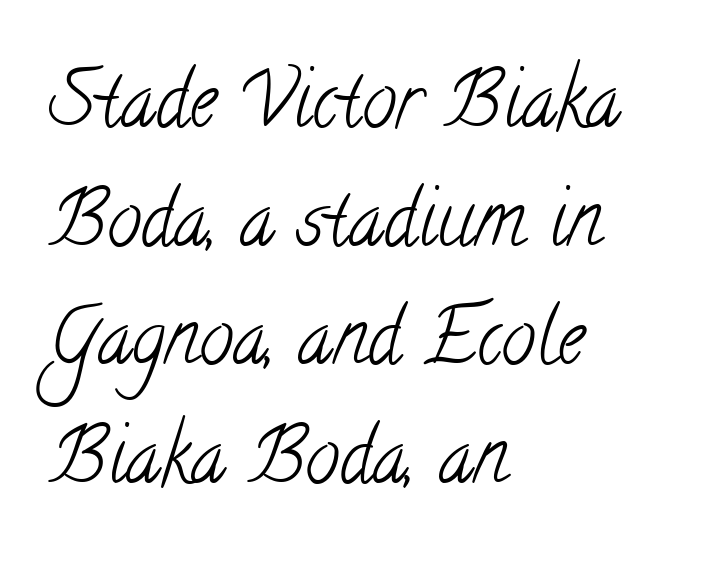
{"serif": "yes", "bold": "no", "weight": "light", "width": "condensed", "stroke_contrast": "low", "x_height": "small", "monospaced": "no", "underline": "no", "align": "left", "line_spacing": "normal", "line_spacing_ratio": 1.54, "letter_spacing": "normal", "letter_spacing_em": 0.0, "glyph_px": 77}
